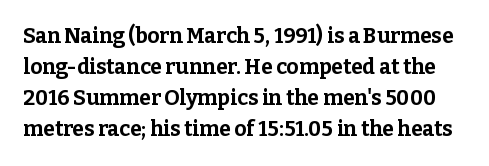
The image shows 21 px bold type, upright; set normal line spacing (1.48x), normal letter spacing, not underlined.
